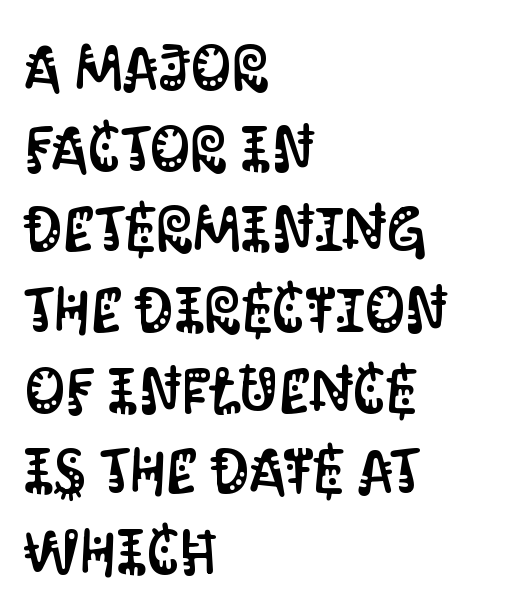
The passage shown stacks its lines at a standard gap. Varying glyph widths throughout — classic text-font behaviour. Every stem runs plumb, perpendicular to the baseline. The string is rendered with underlining switched off. Notice how the passage keeps a crisp vertical edge on the left only.
